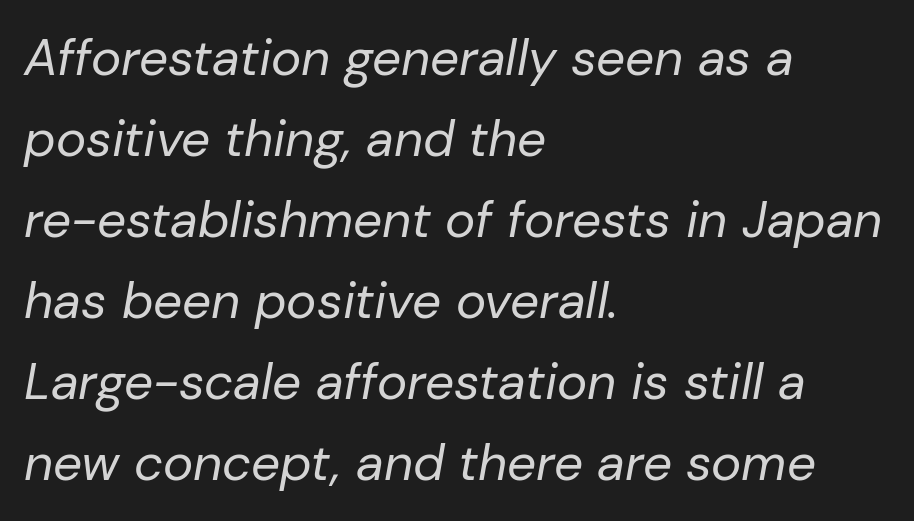
This sample has the flowing, uneven cadence of proportional lettering. Heaviness? Minimal to ordinary, like unemphasized prose. Normally led — the rows are evenly, conventionally spaced. Observe the lean: these are italic letterforms.
